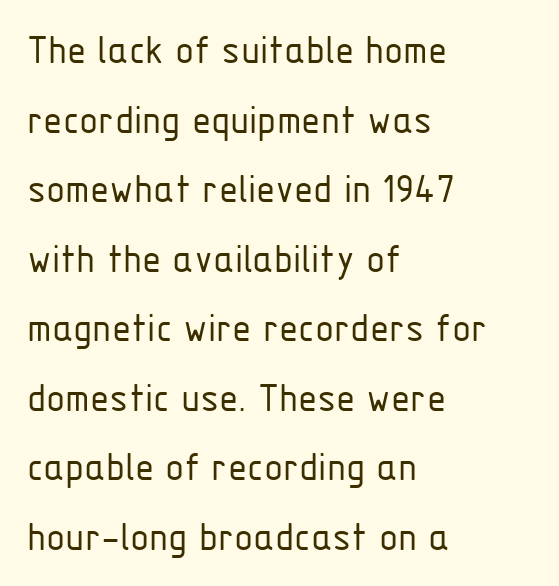
Q: Is the text bold? A: No.
Q: Is the text italic (slanted)? A: No, it is upright.
Q: Is the typeface a serif or a sans-serif typeface? A: Sans-serif.
Q: Is the text underlined? A: No.
Q: How is the paragraph aligned? A: Left-aligned.
Q: Is the spacing between letters normal or unusually wide? A: Normal.
Q: Is the spacing between lines tight, normal or loose? A: Normal.
Q: Width (condensed, normal, or wide)? A: Condensed.
Q: Stroke contrast? A: Low.
Q: x-height? A: Medium.
Q: Monospaced? A: No.
